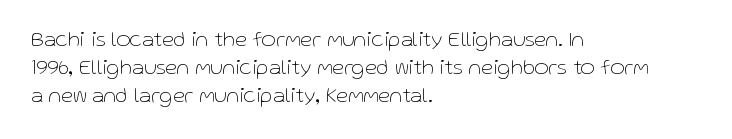
Q: Is the text bold? A: No.
Q: Is the text italic (slanted)? A: No, it is upright.
Q: Is the text underlined? A: No.
Q: How is the paragraph aligned? A: Left-aligned.
Q: Is the spacing between letters normal or unusually wide? A: Normal.
Q: Is the spacing between lines tight, normal or loose? A: Normal.
